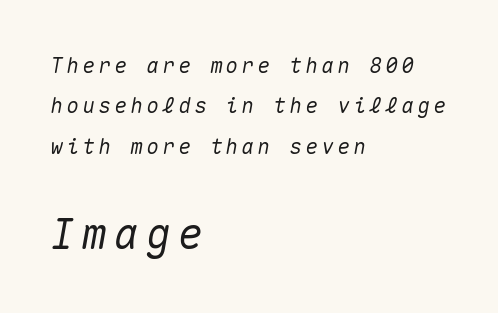
{"italic": "yes", "lean": "right", "slant_degrees": 10, "width": "normal", "stroke_contrast": "medium", "x_height": "medium", "monospaced": "yes", "underline": "no", "align": "left", "line_spacing": "loose", "line_spacing_ratio": 1.92, "larger_block": "second", "size_ratio": 2.0, "glyph_px": 42}
